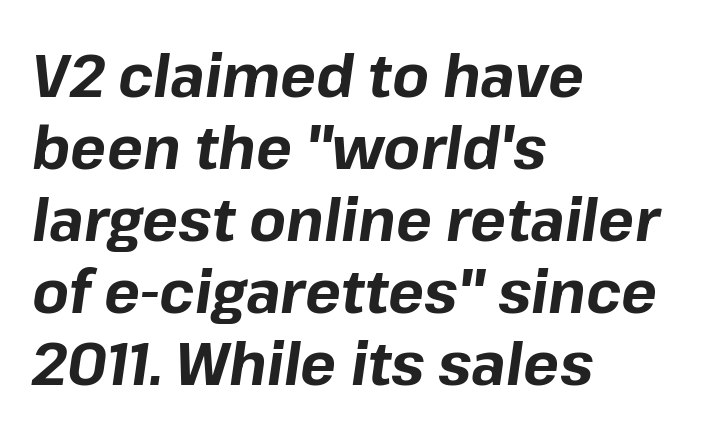
Q: Is the text bold? A: Yes.
Q: Is the text italic (slanted)? A: Yes, it leans right by about 8 degrees.
Q: Is the text underlined? A: No.
Q: How is the paragraph aligned? A: Left-aligned.
Q: Is the spacing between letters normal or unusually wide? A: Normal.
Q: Width (condensed, normal, or wide)? A: Normal.
Q: Stroke contrast? A: Low.
Q: x-height? A: Medium.
Q: Monospaced? A: No.
